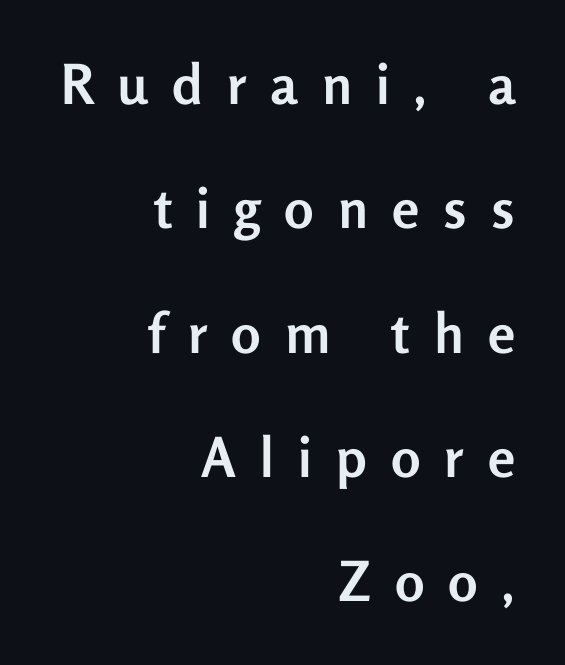
Q: Is the text bold? A: Yes.
Q: Is the text italic (slanted)? A: No, it is upright.
Q: Is the typeface a serif or a sans-serif typeface? A: Sans-serif.
Q: Is the text underlined? A: No.
Q: How is the paragraph aligned? A: Right-aligned.
Q: Is the spacing between letters normal or unusually wide? A: Unusually wide.
Q: Is the spacing between lines tight, normal or loose? A: Loose.
Q: Width (condensed, normal, or wide)? A: Normal.
Q: Stroke contrast? A: Low.
Q: x-height? A: Medium.
Q: Monospaced? A: No.
